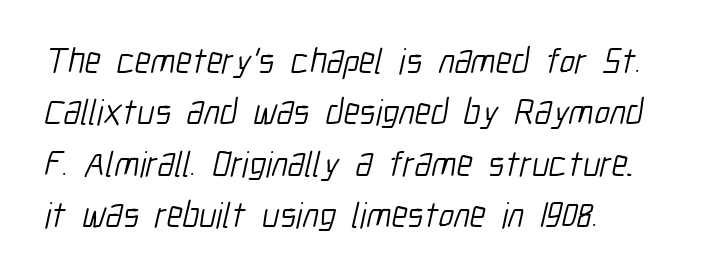
The strip under each line holds only bare page. Normally led — the rows are evenly, conventionally spaced. Heft: none added — not bold. The passage shown has conventional tracking throughout.
